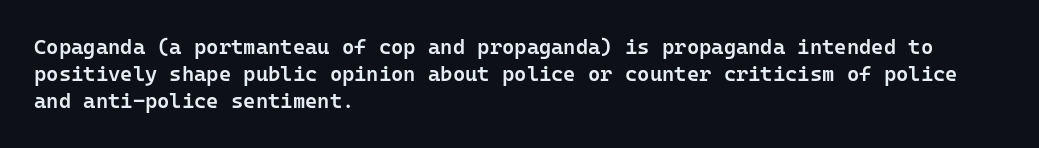
{"italic": "no", "bold": "semi", "underline": "no", "align": "left", "line_spacing": "normal", "line_spacing_ratio": 1.29, "letter_spacing": "normal", "letter_spacing_em": 0.0, "glyph_px": 21}
